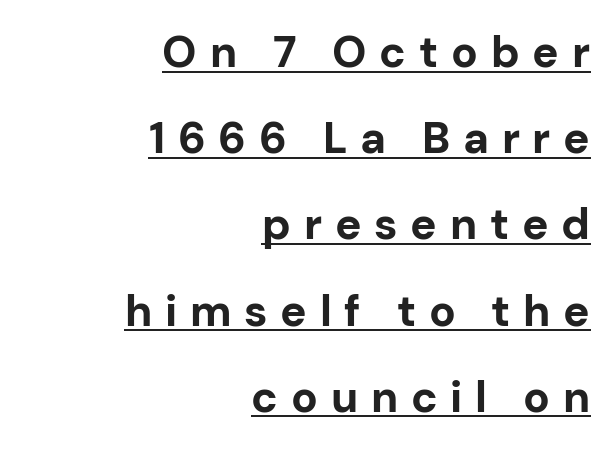
Vertical spacing — loose. All the whitespace from short lines collects on the left. As a designer I'd log this as weight 700, bold. These lines are rendered in a variable-pitch font. Serif or sans? Sans — the stroke terminals are bare.
